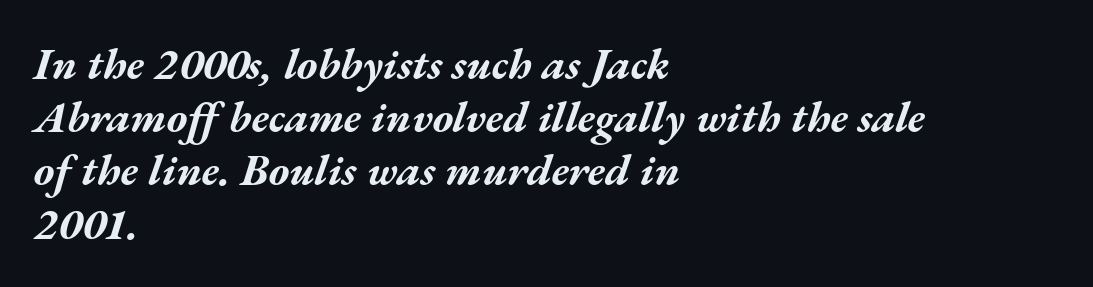
The image shows 44 px bold, wide type, italic (leaning right); set left-aligned, line spacing 1.21x, normal letter spacing, not underlined; medium stroke contrast and a medium x-height.
